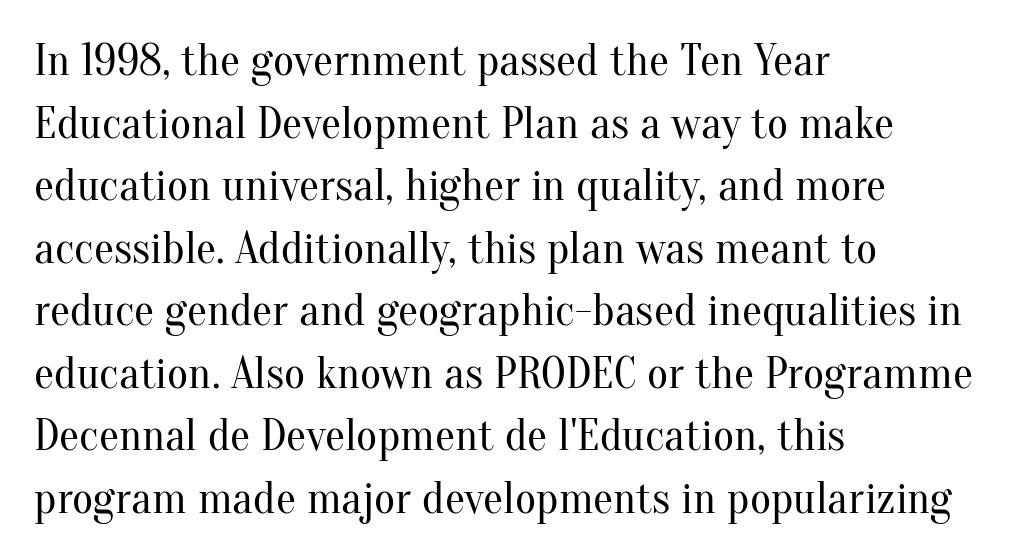
The image shows 45 px regular-weight serif type, upright; set left-aligned, normal line spacing (1.39x), normal letter spacing, not underlined; medium stroke contrast and a small x-height.
